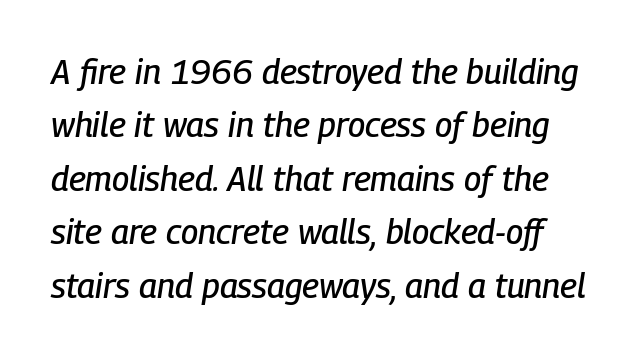
The space beneath each line is pristine and unruled. Leading: standard. When letters slant like this, we call the style italic. Looks like regular typesetting: each glyph gets only the width it needs. The horizontal fit of the characters is conventional and even.
